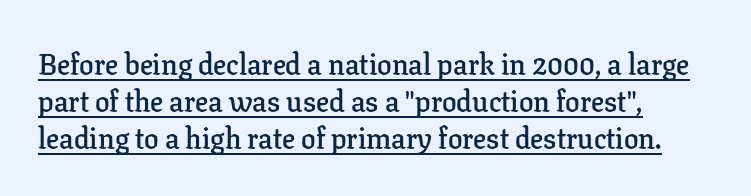
The image shows 29 px semibold serif type, upright; set left-aligned, normal line spacing (1.27x), normal letter spacing, underlined; low stroke contrast and a medium x-height.
